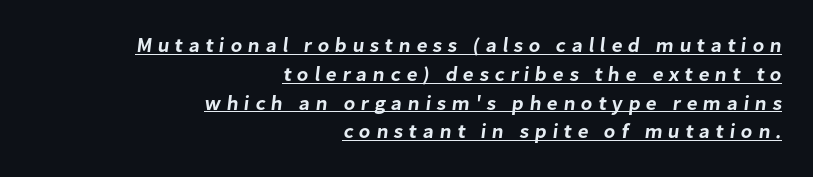
Q: Is the text underlined? A: Yes.
Q: How is the paragraph aligned? A: Right-aligned.
Q: Is the spacing between letters normal or unusually wide? A: Unusually wide.
Q: Is the spacing between lines tight, normal or loose? A: Normal.
